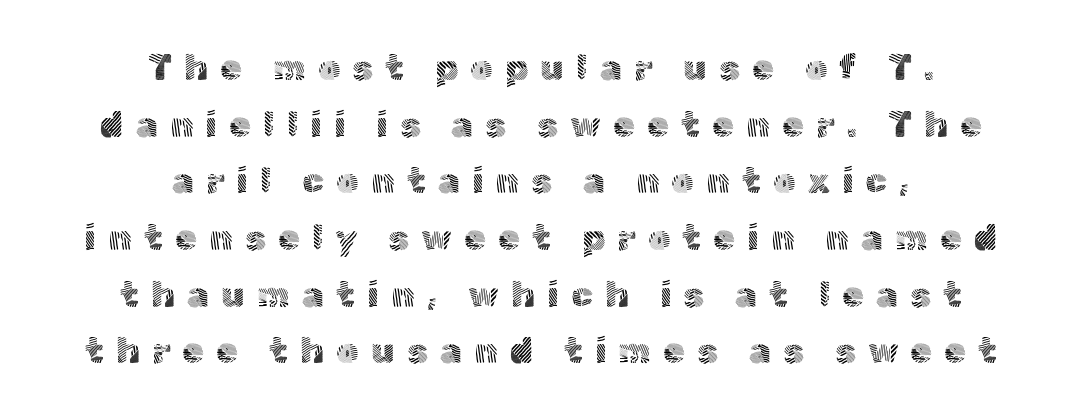
Q: Is the text bold? A: No.
Q: Is the text italic (slanted)? A: No, it is upright.
Q: Is the typeface a serif or a sans-serif typeface? A: Sans-serif.
Q: Is the text underlined? A: No.
Q: How is the paragraph aligned? A: Centered.
Q: Is the spacing between letters normal or unusually wide? A: Unusually wide.
Q: Is the spacing between lines tight, normal or loose? A: Normal.
Q: Width (condensed, normal, or wide)? A: Normal.
Q: x-height? A: Medium.
Q: Monospaced? A: No.
